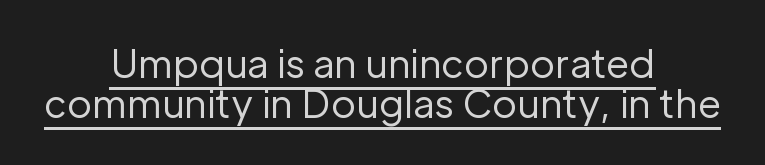
Reading down the block, each line starts at a different indent, mirrored at its end. Check where the strokes stop: nothing finishes them off — pure sans. Leading: reduced. Spacing verdict: proportional, widths tailored to each character. Weight: in the light-to-regular range. Is the letter spacing exaggerated? No — it looks like the ordinary default.
